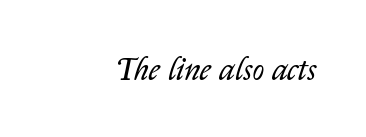
Q: Is the text bold? A: No.
Q: Is the text italic (slanted)? A: Yes, it leans right by about 14 degrees.
Q: Is the text underlined? A: No.
Q: Is the spacing between letters normal or unusually wide? A: Normal.
Q: Width (condensed, normal, or wide)? A: Normal.
Q: Stroke contrast? A: Low.
Q: x-height? A: Medium.
Q: Monospaced? A: No.
